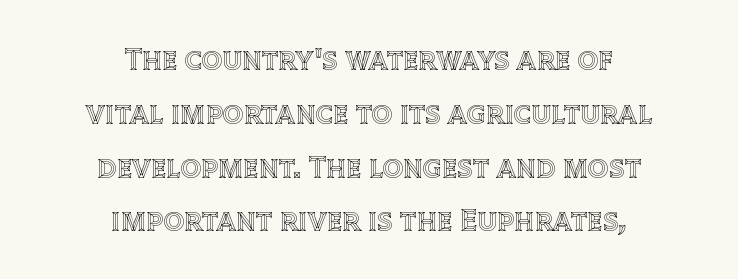
{"italic": "no", "width": "normal", "x_height": "large", "monospaced": "no", "underline": "no", "align": "center", "line_spacing": "normal", "line_spacing_ratio": 1.68, "letter_spacing": "normal", "letter_spacing_em": 0.0, "glyph_px": 32}
